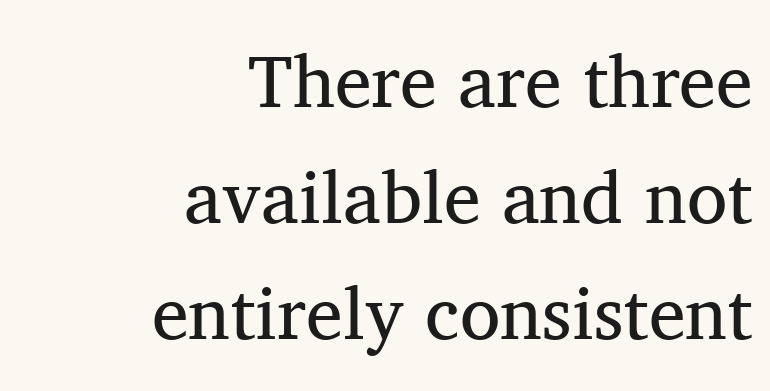
{"serif": "yes", "italic": "no", "bold": "no", "weight": "regular", "width": "normal", "stroke_contrast": "medium", "x_height": "medium", "monospaced": "no", "underline": "no", "align": "right", "line_spacing": "normal", "line_spacing_ratio": 1.57, "letter_spacing": "normal", "letter_spacing_em": 0.0, "glyph_px": 74}
